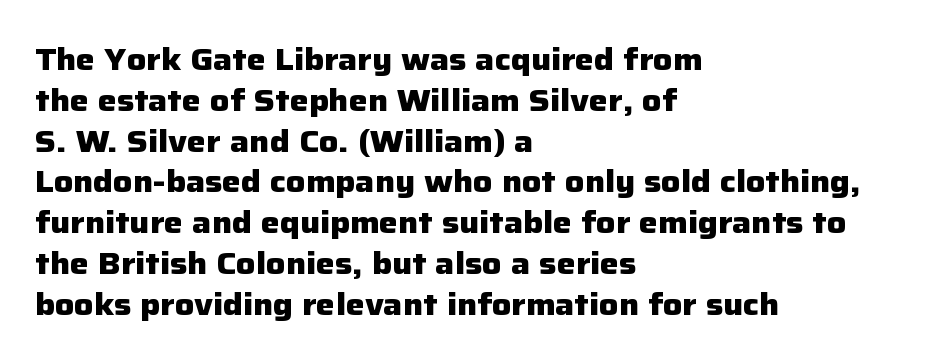
Glyph-to-glyph distance matches everyday printed text. Typographically, this falls in the sans-serif category. If you measured baseline to baseline, you'd find a middling distance. How heavy is the stroke? Heavy — this is a bold. It's the straight-up-and-down kind of type.
